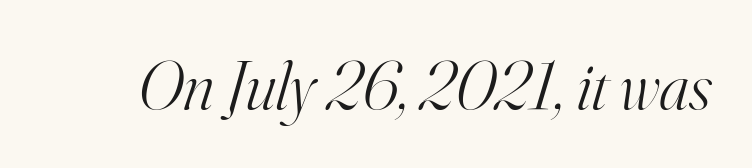
The image shows 69 px light serif type, italic (leaning right); set normal letter spacing, not underlined; high stroke contrast and a small x-height.
